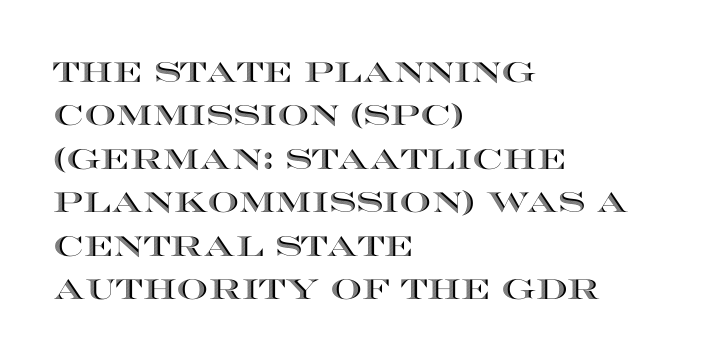
Q: Is the text italic (slanted)? A: No, it is upright.
Q: Is the text underlined? A: No.
Q: How is the paragraph aligned? A: Left-aligned.
Q: Is the spacing between letters normal or unusually wide? A: Normal.
Q: Is the spacing between lines tight, normal or loose? A: Normal.
Q: Width (condensed, normal, or wide)? A: Wide.
Q: x-height? A: Large.
Q: Monospaced? A: No.
